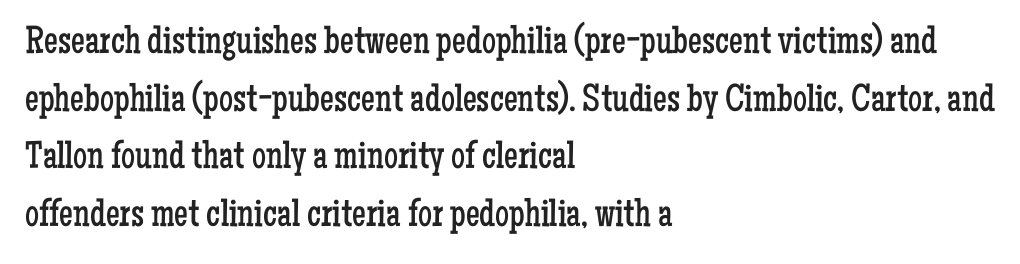
{"serif": "yes", "italic": "no", "bold": "no", "weight": "regular", "width": "condensed", "stroke_contrast": "low", "x_height": "medium", "monospaced": "no", "underline": "no", "align": "left", "line_spacing": "normal", "line_spacing_ratio": 1.48, "letter_spacing": "normal", "letter_spacing_em": 0.0, "glyph_px": 39}
